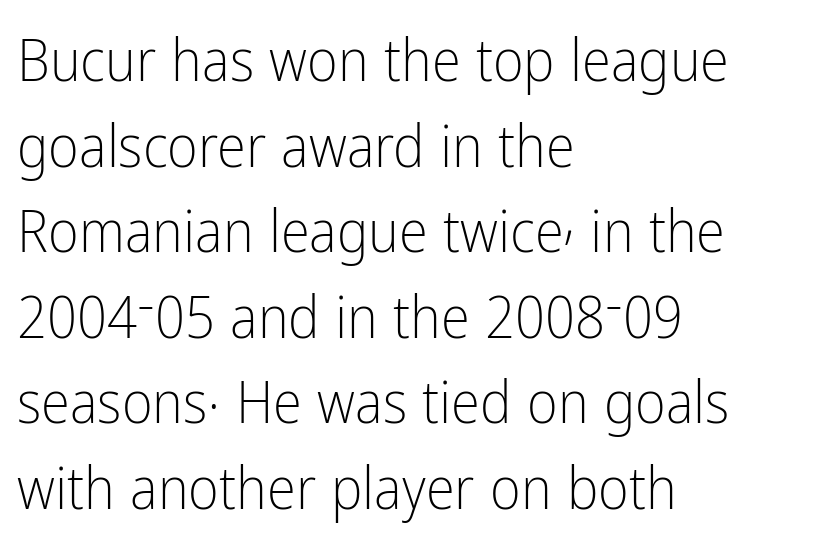
{"serif": "no", "italic": "no", "bold": "no", "weight": "light", "width": "condensed", "stroke_contrast": "low", "x_height": "medium", "monospaced": "no", "underline": "no", "align": "left", "line_spacing": "normal", "line_spacing_ratio": 1.45, "letter_spacing": "normal", "letter_spacing_em": 0.0, "glyph_px": 59}
